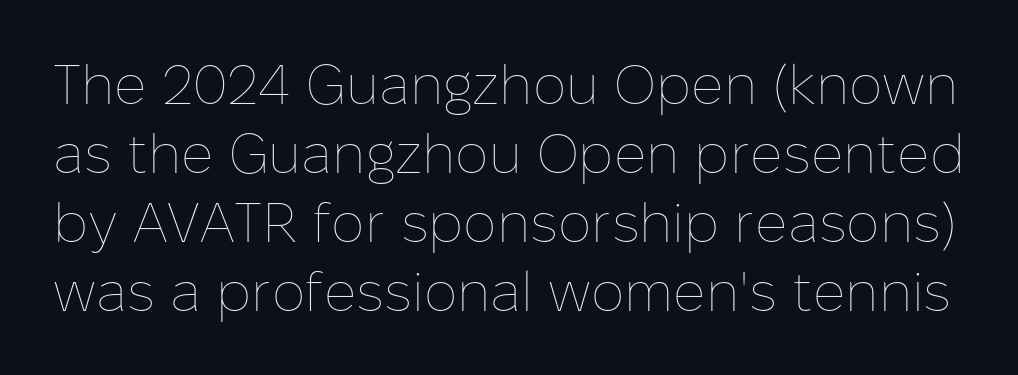
Q: Is the text bold? A: No.
Q: Is the text italic (slanted)? A: No, it is upright.
Q: Is the text underlined? A: No.
Q: Is the spacing between letters normal or unusually wide? A: Normal.
Q: Width (condensed, normal, or wide)? A: Normal.
Q: Stroke contrast? A: Low.
Q: x-height? A: Medium.
Q: Monospaced? A: No.
